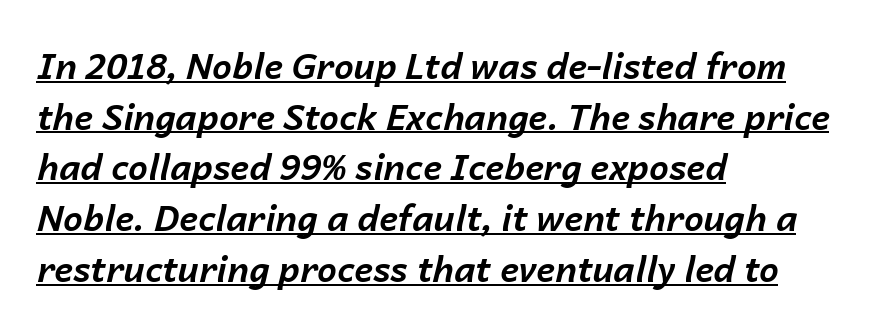
{"italic": "yes", "lean": "right", "slant_degrees": 14, "bold": "yes", "weight": "bold", "width": "normal", "stroke_contrast": "low", "x_height": "medium", "monospaced": "no", "underline": "yes", "align": "left", "line_spacing": "normal", "line_spacing_ratio": 1.45, "letter_spacing": "normal", "letter_spacing_em": 0.0, "glyph_px": 35}
